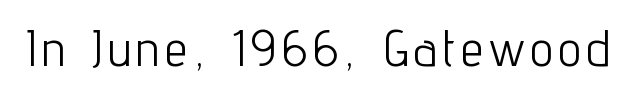
The image shows 51 px light, condensed sans-serif type, upright; set not underlined; low stroke contrast and a medium x-height.
